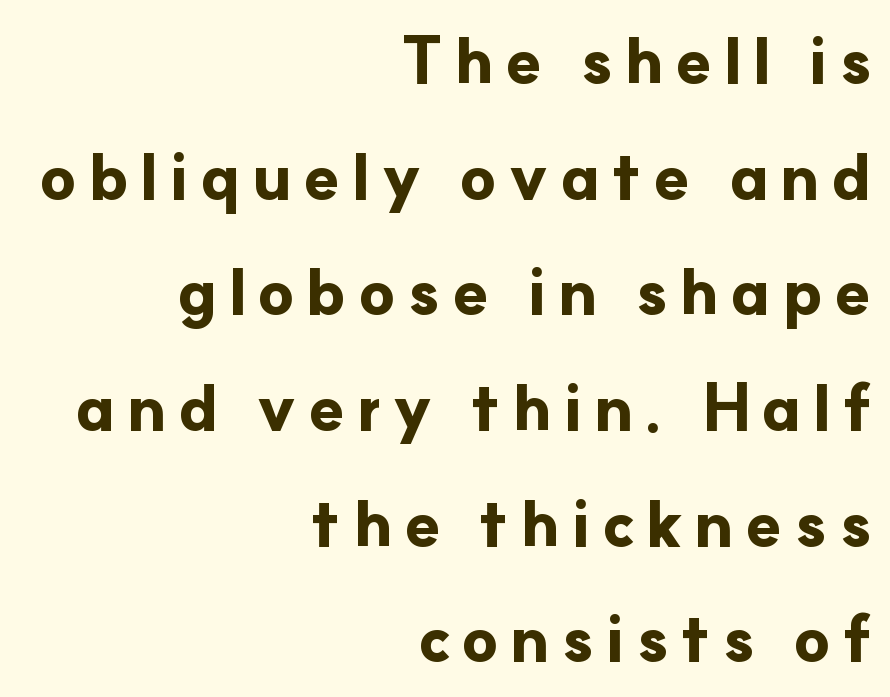
The image shows 65 px bold sans-serif type, upright; set right-aligned, line spacing 1.78x, not underlined; low stroke contrast and a small x-height.
